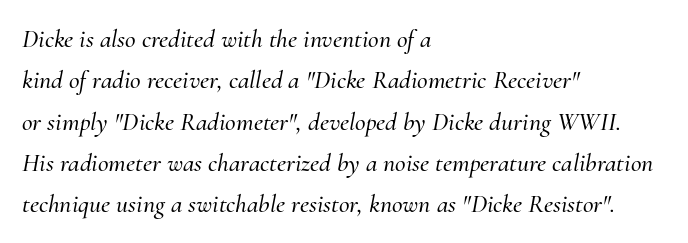
Check under the words: just untouched page. The rows are spaced the way most documents space them. Leftover space on each line is placed entirely after the last word. Here the glyphs are tracked normally, forming tight word shapes.
